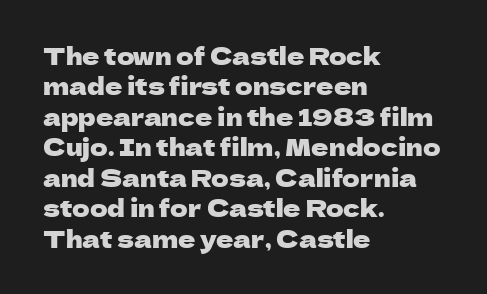
Unmarked baselines from the first word to the last. Short and long lines alike share a common starting point at left. The horizontal fit of the characters is conventional and even. Leading matches the norm, producing a regular column. In terms of posture, this sample is upright.
